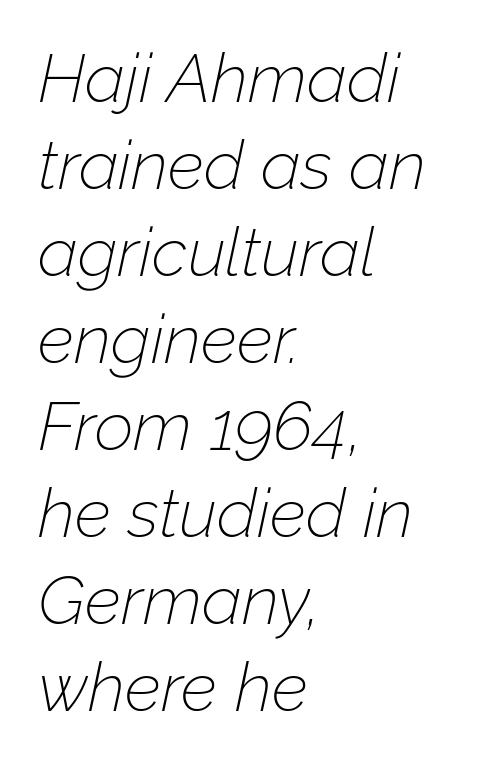
The image shows 68 px thin type, italic (leaning right); set left-aligned, normal line spacing (1.28x), normal letter spacing, not underlined; low stroke contrast and a medium x-height.
